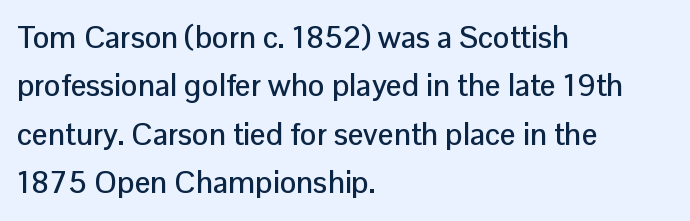
Q: Is the text italic (slanted)? A: No, it is upright.
Q: Is the typeface a serif or a sans-serif typeface? A: Sans-serif.
Q: Is the text underlined? A: No.
Q: How is the paragraph aligned? A: Left-aligned.
Q: Is the spacing between letters normal or unusually wide? A: Normal.
Q: Is the spacing between lines tight, normal or loose? A: Normal.
Q: Width (condensed, normal, or wide)? A: Normal.
Q: Stroke contrast? A: Low.
Q: x-height? A: Medium.
Q: Monospaced? A: No.
